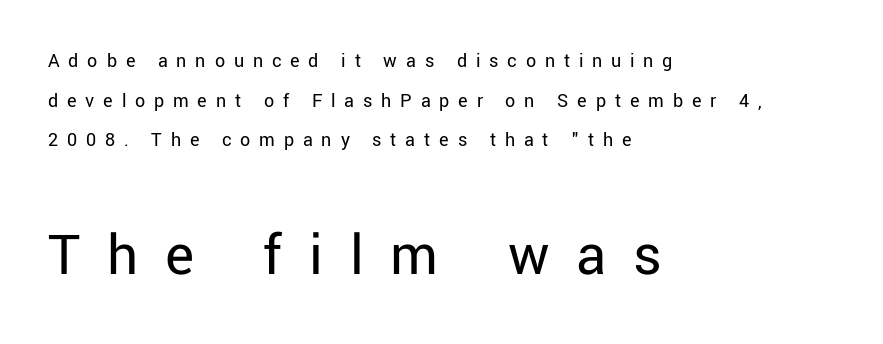
The image shows 61 px regular-weight sans-serif type, upright; set left-aligned, loose line spacing (1.98x), unusually wide letter spacing (+0.44 em), not underlined; the second (bottom) block is 3.05x larger; low stroke contrast and a medium x-height.
